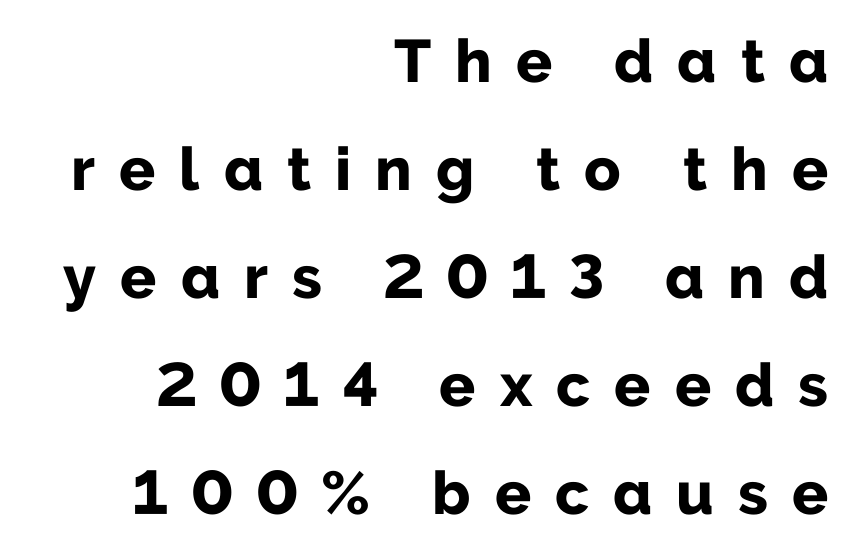
{"serif": "no", "italic": "no", "bold": "yes", "weight": "bold", "width": "normal", "stroke_contrast": "low", "x_height": "medium", "monospaced": "no", "underline": "no", "align": "right", "line_spacing_ratio": 1.8, "letter_spacing": "wide", "letter_spacing_em": 0.4, "glyph_px": 60}
